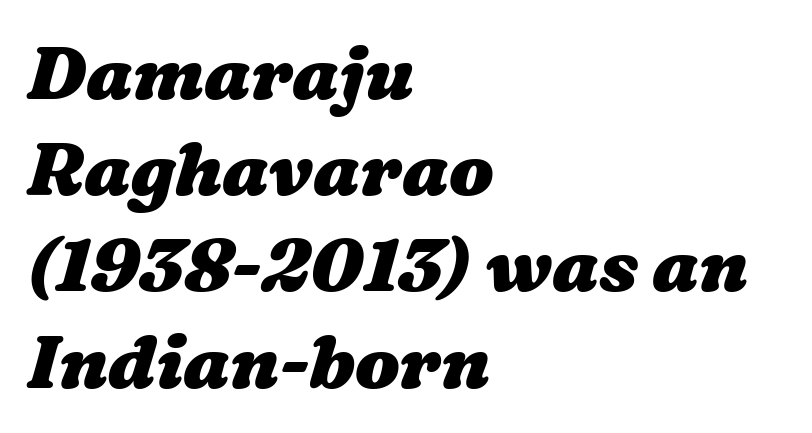
The image shows 74 px heavy, wide type; set left-aligned, normal line spacing (1.3x), normal letter spacing, not underlined; medium stroke contrast and a medium x-height.
